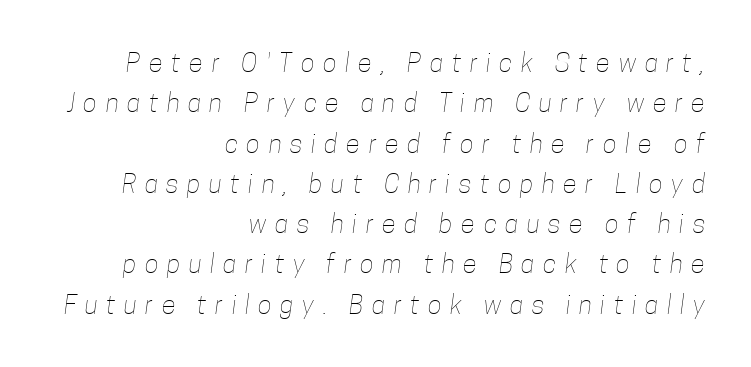
The image shows 26 px text type; set right-aligned, normal line spacing (1.55x), unusually wide letter spacing (+0.33 em), not underlined.
